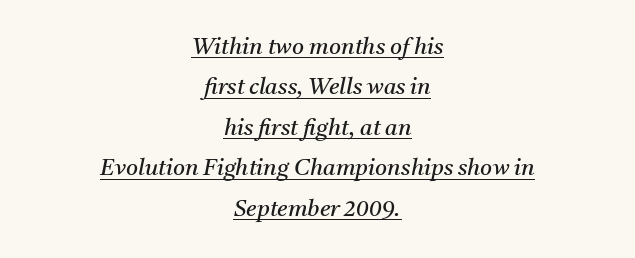
Weight class: somewhere from thin through regular. Italic? Definitely — the glyphs are oblique. Visually the block forms a symmetrical silhouette, jagged on both flanks. The lettering is marked with a stroke running underneath it. Characters follow at the spacing the type designer built in.
